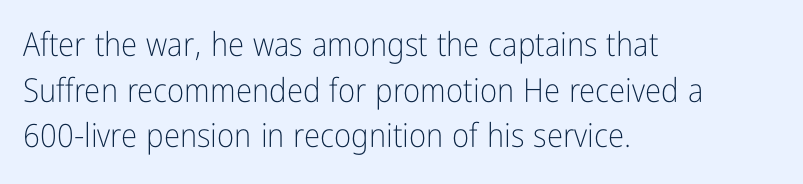
Stems and bowls with no extra thickness — not bold. Observe the absence of serifs on each vertical stroke in this sample. The foot of each line stays bare and open. In terms of letterspacing, this is plain default setting. The passage shown stacks its lines at a standard gap.
